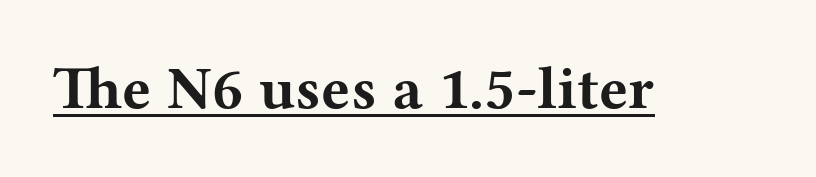
{"serif": "yes", "italic": "no", "bold": "yes", "weight": "bold", "width": "wide", "stroke_contrast": "medium", "x_height": "medium", "monospaced": "no", "underline": "yes", "letter_spacing": "normal", "letter_spacing_em": 0.0, "glyph_px": 61}
